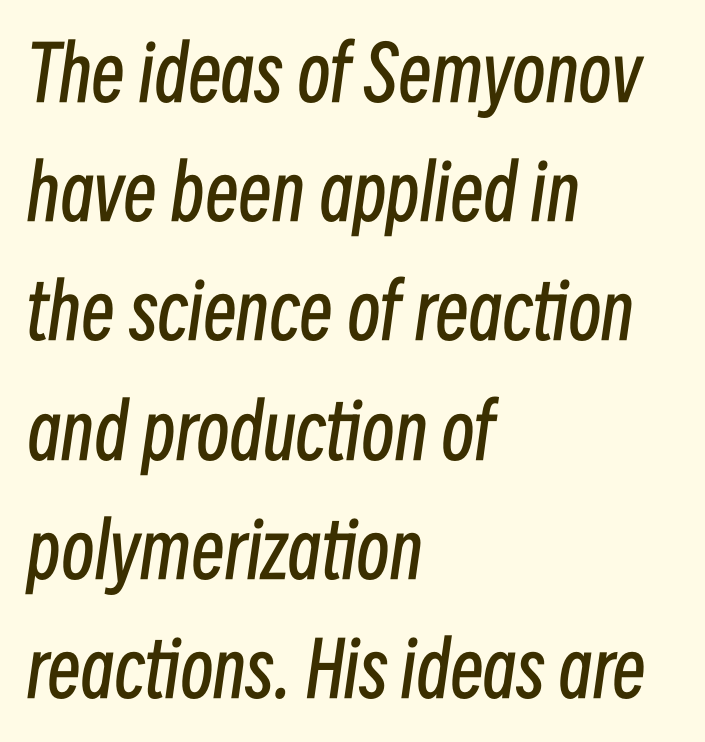
The image shows 75 px regular-weight, condensed type, italic (leaning right); set left-aligned, normal line spacing (1.59x), normal letter spacing, not underlined; low stroke contrast and a medium x-height.
